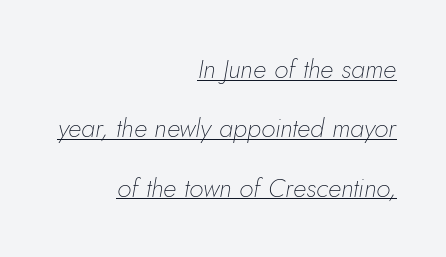
The line-height multiplier appears high, well above default. Words appear dense and cohesive because spacing is normal. The rendering applies a slant to the glyphs. Line endings align vertically; line beginnings do not. The glyphs are accompanied by a horizontal stroke just below them.
